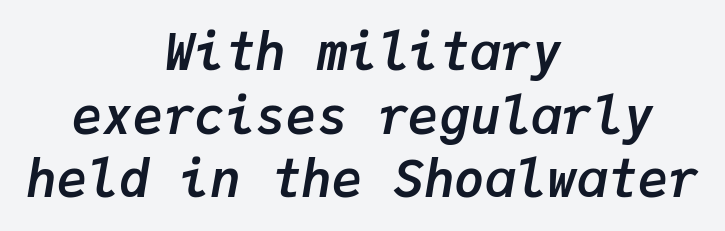
Q: Is the text bold? A: Yes.
Q: Is the text italic (slanted)? A: Yes, it leans right by about 9 degrees.
Q: Is the text underlined? A: No.
Q: How is the paragraph aligned? A: Centered.
Q: Is the spacing between letters normal or unusually wide? A: Normal.
Q: Is the spacing between lines tight, normal or loose? A: Normal.
Q: Width (condensed, normal, or wide)? A: Normal.
Q: Stroke contrast? A: Low.
Q: x-height? A: Medium.
Q: Monospaced? A: Yes.
